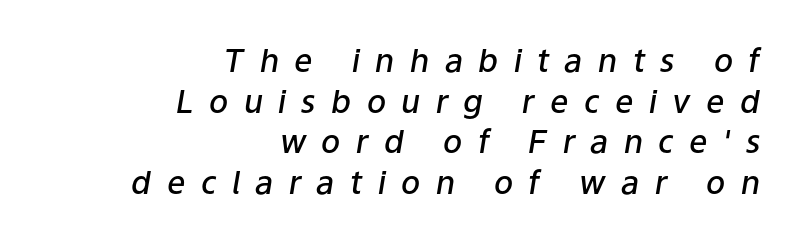
The image shows 32 px semibold type, italic (leaning right); set right-aligned, normal line spacing (1.27x), unusually wide letter spacing (+0.48 em), not underlined; low stroke contrast and a medium x-height.
